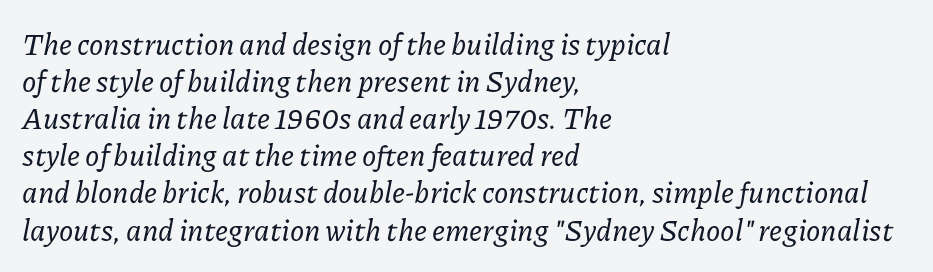
The image shows 29 px serif type, italic (leaning right); set left-aligned, normal line spacing (1.28x), normal letter spacing, not underlined; low stroke contrast and a medium x-height.
